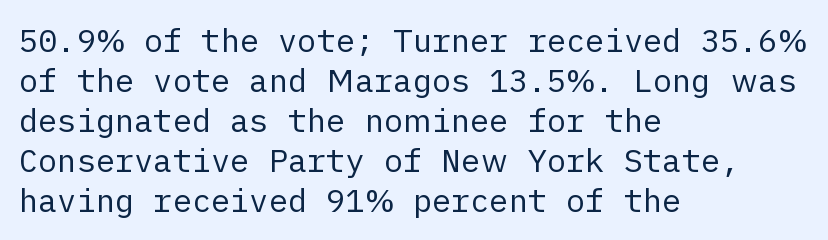
Descenders are the only things crossing below the line. Honestly, the letter spacing is just normal — you wouldn't notice it. Upright lettering throughout. The block of text has a typical density, with ordinary space between rows.
